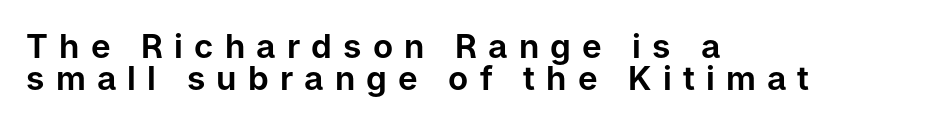
{"serif": "no", "italic": "no", "width": "normal", "stroke_contrast": "low", "x_height": "medium", "monospaced": "no", "underline": "no", "align": "left", "line_spacing": "tight", "line_spacing_ratio": 0.97, "letter_spacing": "wide", "letter_spacing_em": 0.34, "glyph_px": 33}
